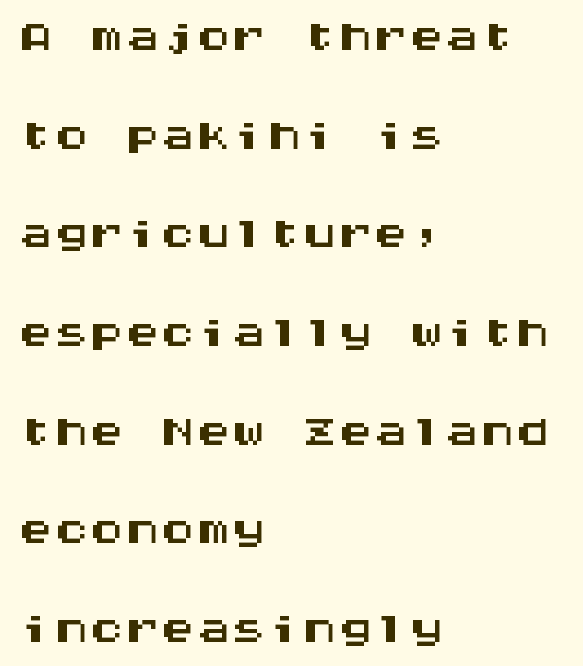
Q: Is the text italic (slanted)? A: No, it is upright.
Q: Is the typeface a serif or a sans-serif typeface? A: Sans-serif.
Q: Is the text underlined? A: No.
Q: How is the paragraph aligned? A: Left-aligned.
Q: Is the spacing between letters normal or unusually wide? A: Normal.
Q: Is the spacing between lines tight, normal or loose? A: Normal.
Q: Width (condensed, normal, or wide)? A: Wide.
Q: Stroke contrast? A: Medium.
Q: x-height? A: Large.
Q: Monospaced? A: Yes.
